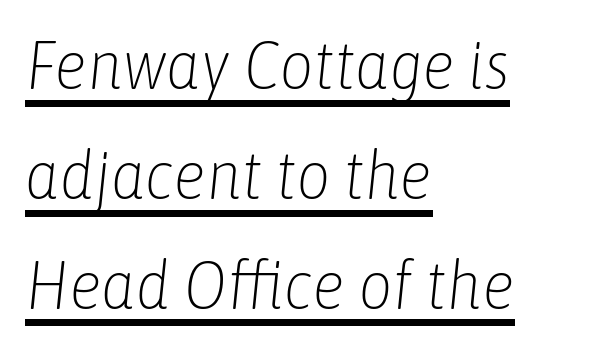
{"italic": "yes", "lean": "right", "slant_degrees": 6, "bold": "no", "weight": "light", "width": "condensed", "stroke_contrast": "low", "x_height": "medium", "monospaced": "no", "underline": "yes", "align": "left", "line_spacing": "normal", "line_spacing_ratio": 1.64, "letter_spacing": "normal", "letter_spacing_em": 0.0, "glyph_px": 67}
